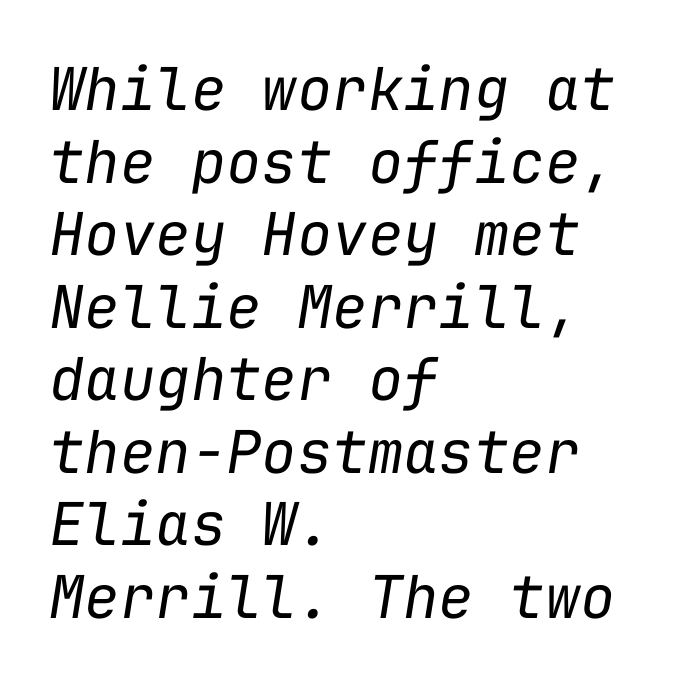
Q: Is the text bold? A: No.
Q: Is the text italic (slanted)? A: Yes, it leans right by about 9 degrees.
Q: Is the text underlined? A: No.
Q: How is the paragraph aligned? A: Left-aligned.
Q: Is the spacing between letters normal or unusually wide? A: Normal.
Q: Width (condensed, normal, or wide)? A: Normal.
Q: Stroke contrast? A: Low.
Q: x-height? A: Medium.
Q: Monospaced? A: Yes.
